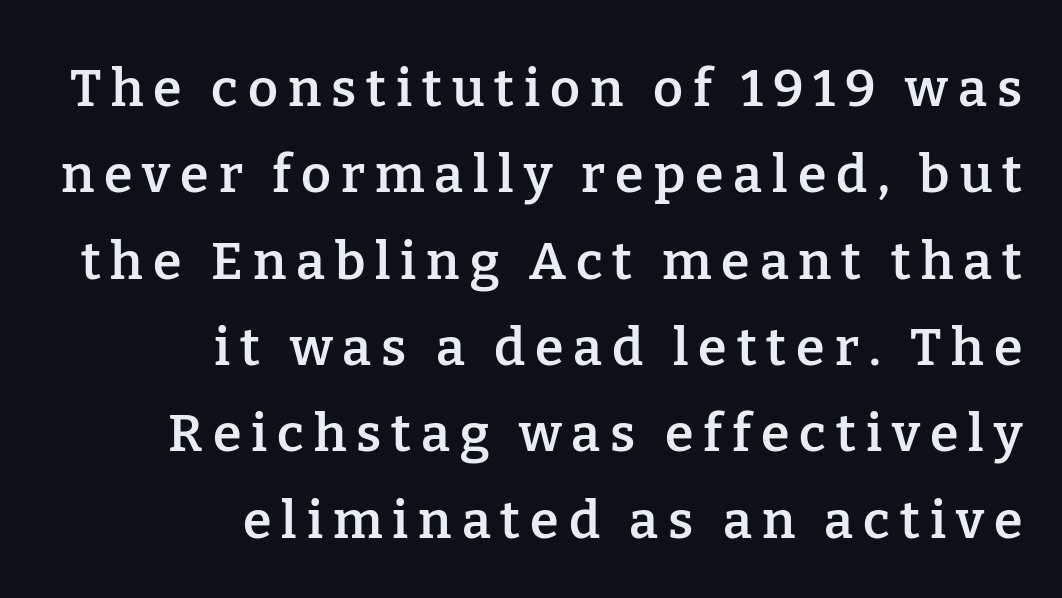
The designer went with a serif here, giving each stem small feet. If you measured baseline to baseline, you'd find a middling distance. Characters remain perfectly vertical along every line. The area under the type is left untouched. Typesetter's note: demi weight, one step under bold.
